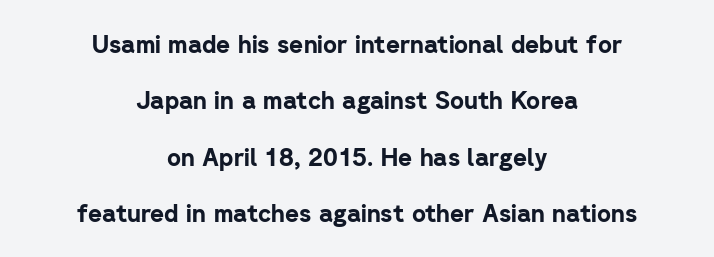
{"italic": "no", "bold": "yes", "underline": "no", "align": "center", "line_spacing": "loose", "line_spacing_ratio": 2.35, "letter_spacing": "normal", "letter_spacing_em": 0.0, "glyph_px": 24}
